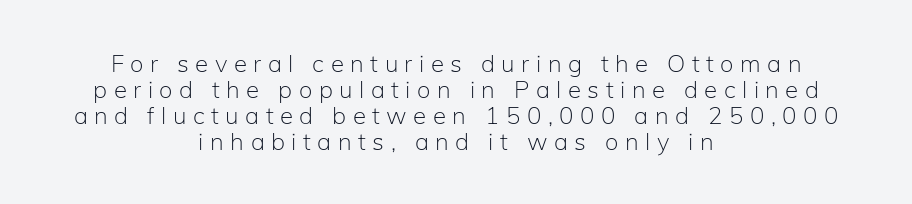
Letter spacing: wide. Nope, not italic — everything's standing straight. This sample is center-justified, so both line endings float freely. Horizontal bands of white between lines are thin slivers. Words float on clear page, feet unadorned.
